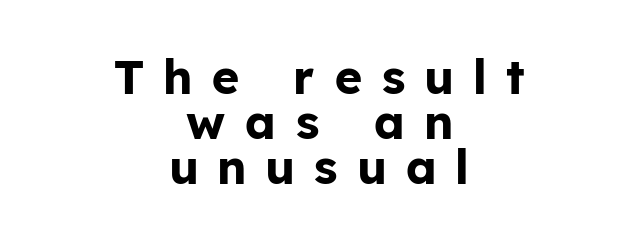
The image shows 47 px bold sans-serif type, upright; set centered, tight line spacing (0.96x), unusually wide letter spacing (+0.43 em), not underlined; low stroke contrast and a medium x-height.
